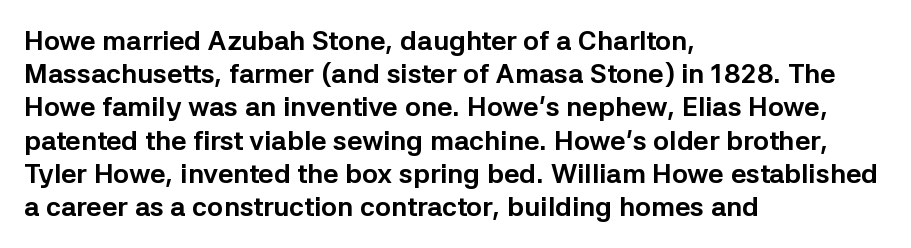
There is no visible air inserted between adjacent glyphs. In terms of weight, the rendering is a true, heavy bold. Visually the block forms a straight wall on the left and a jagged coastline on the right. Lines of text with bare space underneath. If you drew a line through each stem, it would be perfectly vertical.
